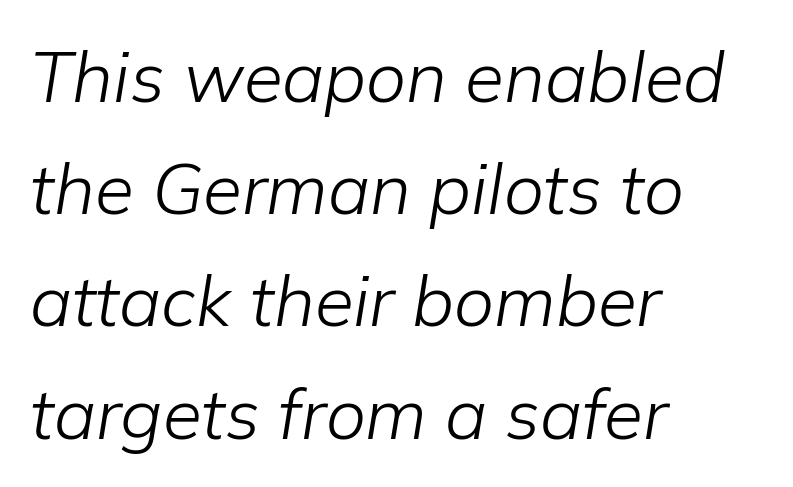
Q: Is the text bold? A: No.
Q: Is the text italic (slanted)? A: Yes, it leans right by about 9 degrees.
Q: Is the text underlined? A: No.
Q: How is the paragraph aligned? A: Left-aligned.
Q: Is the spacing between letters normal or unusually wide? A: Normal.
Q: Is the spacing between lines tight, normal or loose? A: Normal.
Q: Width (condensed, normal, or wide)? A: Normal.
Q: Stroke contrast? A: Low.
Q: x-height? A: Medium.
Q: Monospaced? A: No.
